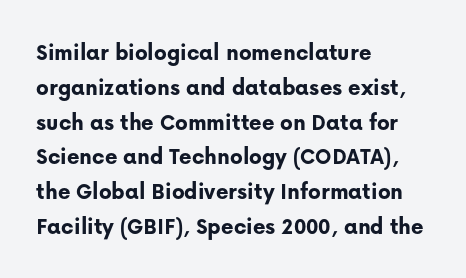
Q: Is the text bold? A: Yes.
Q: Is the text italic (slanted)? A: No, it is upright.
Q: Is the text underlined? A: No.
Q: How is the paragraph aligned? A: Left-aligned.
Q: Is the spacing between letters normal or unusually wide? A: Normal.
Q: Is the spacing between lines tight, normal or loose? A: Normal.
